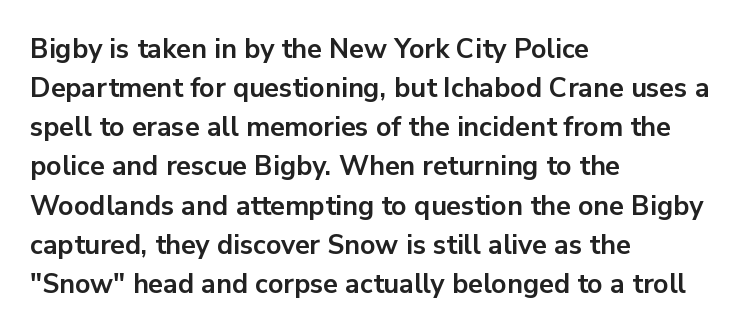
{"italic": "no", "bold": "yes", "underline": "no", "align": "left", "line_spacing": "normal", "line_spacing_ratio": 1.45, "letter_spacing": "normal", "letter_spacing_em": 0.0, "glyph_px": 27}
